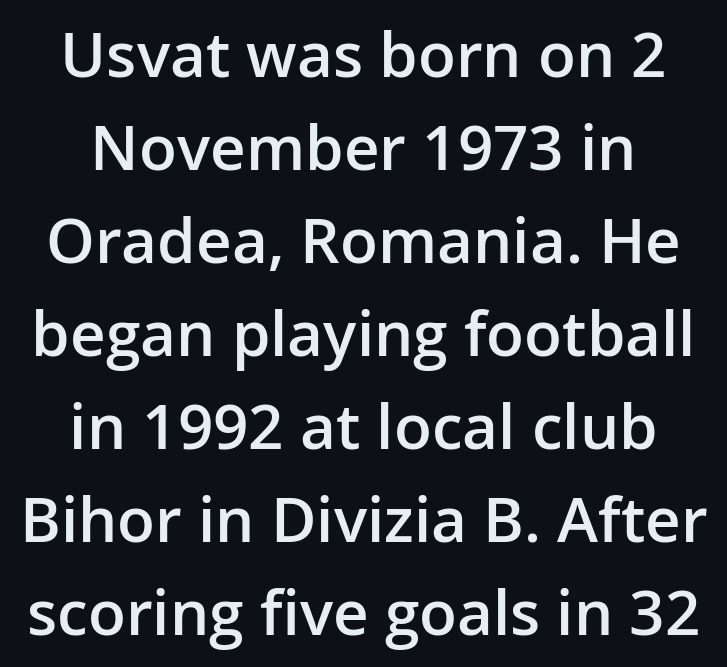
The letters advance in unequal steps, a hallmark of proportional type. Centered paragraph, ragged on both sides. The designer left line spacing at the default. The letters stand upright; this is a roman face. The face used here is a semibold: visibly heavier than regular, lighter than bold. The face used here is rendered with its standard letterfit.
